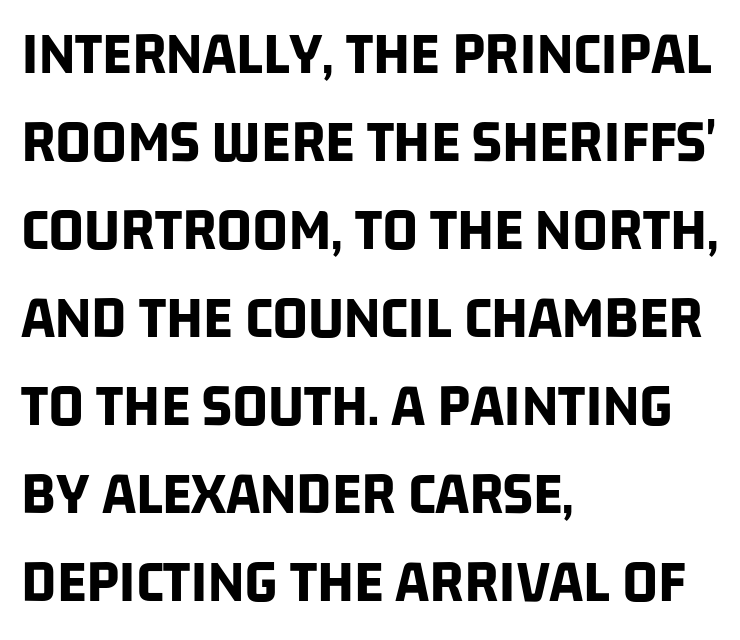
Typographically, this falls in the sans-serif category. Thick stems and heavy bowls — unmistakably bold. Proportional: the letters do not fall into vertical columns. Horizontal bands of white between lines are of average thickness. Lines of text with bare space underneath. This sample is left-justified, so line endings fall wherever the words run out.
